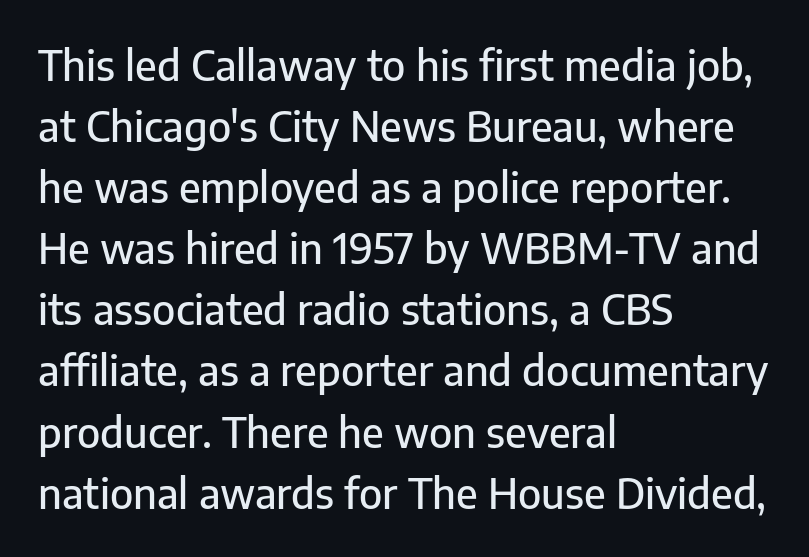
{"serif": "no", "italic": "no", "width": "normal", "stroke_contrast": "low", "x_height": "medium", "monospaced": "no", "underline": "no", "align": "left", "line_spacing": "normal", "line_spacing_ratio": 1.49, "letter_spacing": "normal", "letter_spacing_em": 0.0, "glyph_px": 41}
